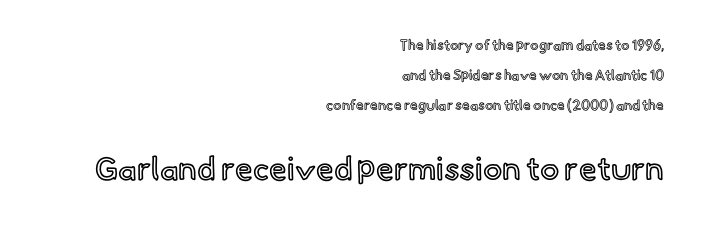
Vertically, the passage feels expansive, rows floating well apart. Beneath every word, the page is bare. Visually the block forms a straight wall on the right and a jagged coastline on the left. The horizontal fit of the characters is conventional and even. The emphasis by scale lands on block number two, below.
